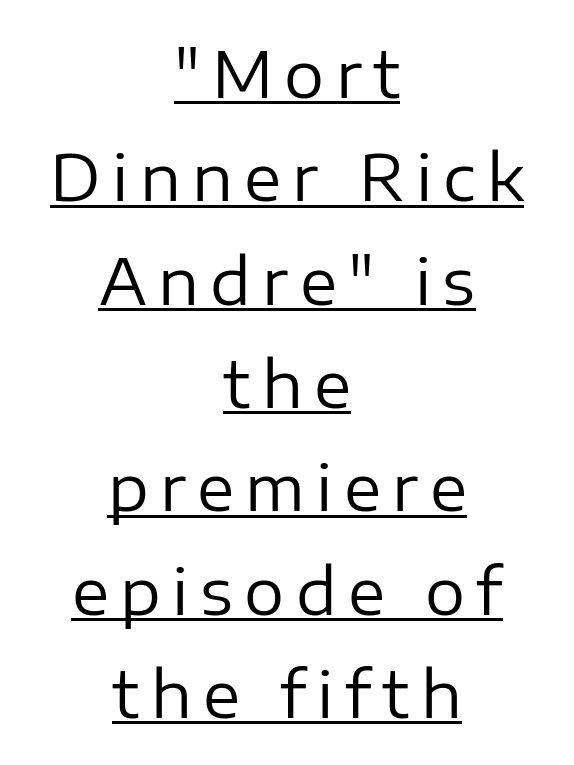
Q: Is the text bold? A: No.
Q: Is the text italic (slanted)? A: No, it is upright.
Q: Is the typeface a serif or a sans-serif typeface? A: Sans-serif.
Q: Is the text underlined? A: Yes.
Q: How is the paragraph aligned? A: Centered.
Q: Is the spacing between lines tight, normal or loose? A: Normal.
Q: Width (condensed, normal, or wide)? A: Normal.
Q: Stroke contrast? A: Low.
Q: x-height? A: Medium.
Q: Monospaced? A: No.
